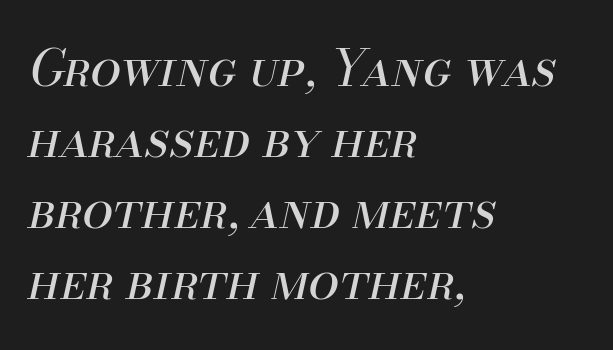
{"italic": "yes", "lean": "right", "slant_degrees": 13, "bold": "no", "weight": "regular", "width": "normal", "stroke_contrast": "medium", "x_height": "small", "monospaced": "no", "underline": "no", "align": "left", "line_spacing": "normal", "line_spacing_ratio": 1.45, "letter_spacing": "normal", "letter_spacing_em": 0.0, "glyph_px": 49}
